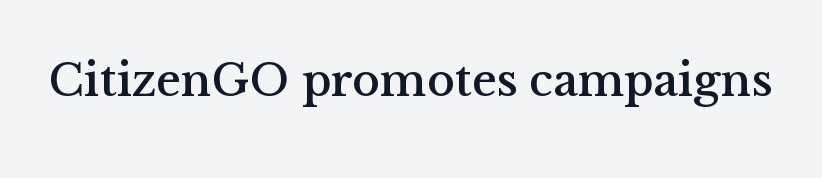
The image shows 47 px serif type, upright; set normal letter spacing, not underlined; medium stroke contrast and a medium x-height.
